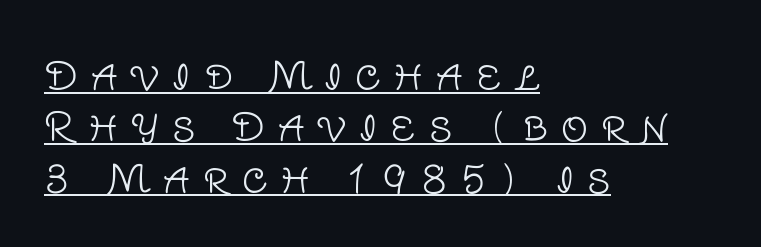
The image shows 38 px light sans-serif type; set left-aligned, normal line spacing (1.35x), unusually wide letter spacing (+0.34 em), underlined; low stroke contrast and a large x-height.
